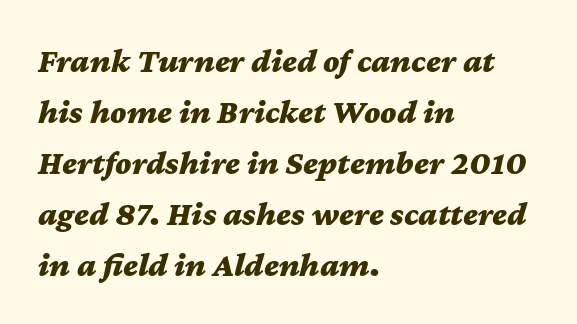
{"italic": "yes", "lean": "right", "slant_degrees": 12, "bold": "yes", "weight": "bold", "width": "wide", "stroke_contrast": "medium", "x_height": "medium", "monospaced": "no", "underline": "no", "align": "left", "line_spacing": "normal", "line_spacing_ratio": 1.5, "letter_spacing": "normal", "letter_spacing_em": 0.0, "glyph_px": 34}
